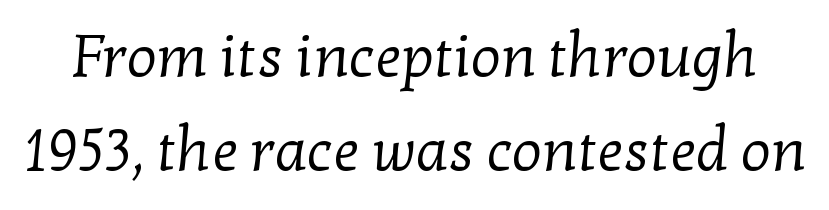
{"serif": "yes", "bold": "no", "weight": "regular", "width": "normal", "stroke_contrast": "low", "x_height": "medium", "monospaced": "no", "underline": "no", "line_spacing": "normal", "line_spacing_ratio": 1.6, "letter_spacing": "normal", "letter_spacing_em": 0.0, "glyph_px": 59}
